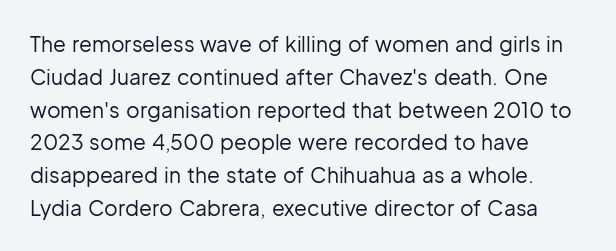
{"italic": "no", "bold": "no", "underline": "no", "align": "left", "line_spacing": "normal", "line_spacing_ratio": 1.56, "letter_spacing": "normal", "letter_spacing_em": 0.0, "glyph_px": 21}
